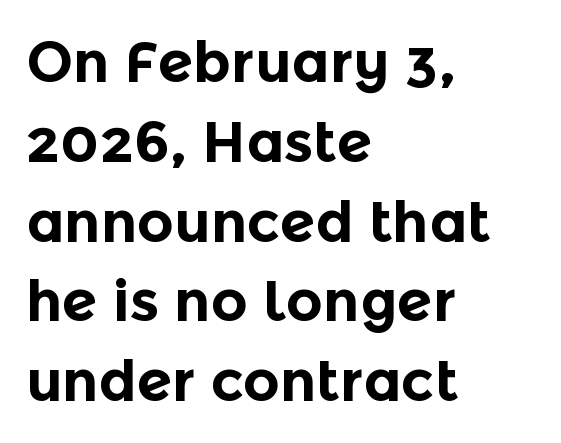
The image shows 57 px bold sans-serif type, upright; set left-aligned, normal line spacing (1.4x), normal letter spacing, not underlined; a medium x-height.
